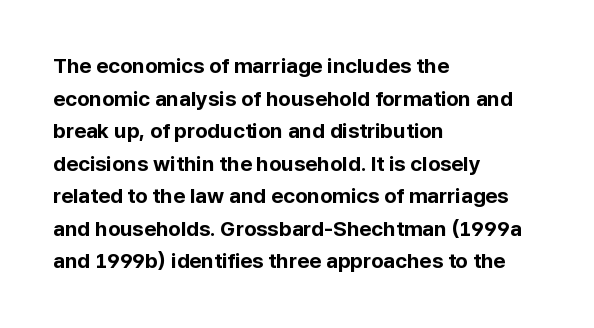
The image shows 21 px bold type, upright; set left-aligned, normal line spacing (1.55x), normal letter spacing, not underlined.
